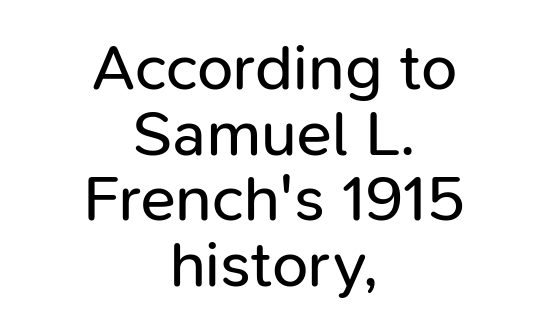
Q: Is the text bold? A: No.
Q: Is the text italic (slanted)? A: No, it is upright.
Q: Is the typeface a serif or a sans-serif typeface? A: Sans-serif.
Q: Is the text underlined? A: No.
Q: How is the paragraph aligned? A: Centered.
Q: Is the spacing between letters normal or unusually wide? A: Normal.
Q: Is the spacing between lines tight, normal or loose? A: Tight.
Q: Width (condensed, normal, or wide)? A: Normal.
Q: Stroke contrast? A: Low.
Q: x-height? A: Medium.
Q: Monospaced? A: No.
